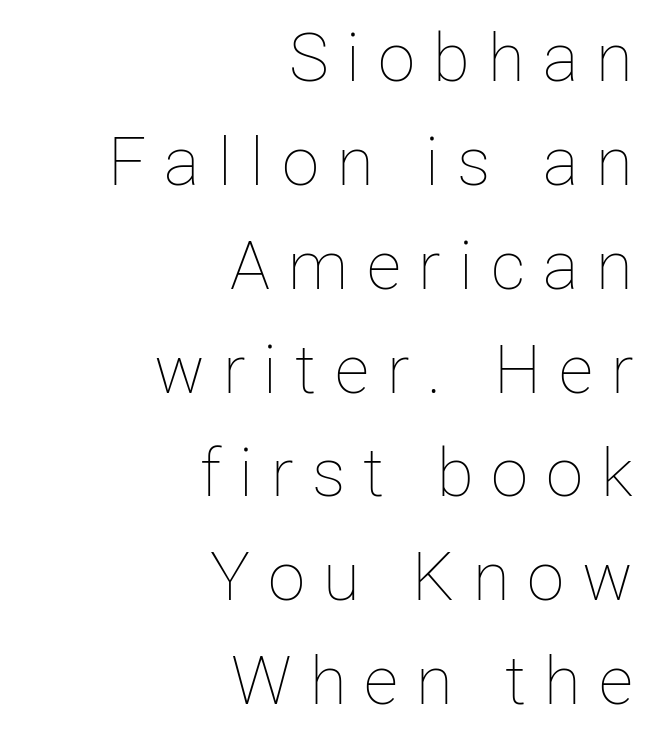
Q: Is the text bold? A: No.
Q: Is the text italic (slanted)? A: No, it is upright.
Q: Is the text underlined? A: No.
Q: How is the paragraph aligned? A: Right-aligned.
Q: Is the spacing between letters normal or unusually wide? A: Unusually wide.
Q: Is the spacing between lines tight, normal or loose? A: Normal.
Q: Width (condensed, normal, or wide)? A: Normal.
Q: Stroke contrast? A: Low.
Q: x-height? A: Medium.
Q: Monospaced? A: No.
